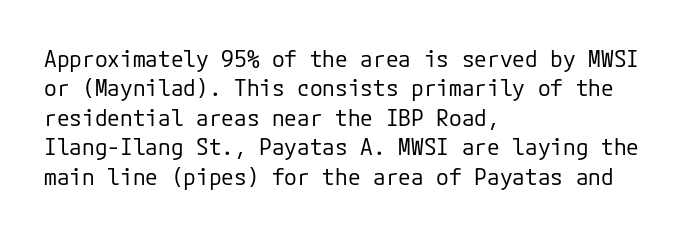
It's the straight-up-and-down kind of type. The face used here is rendered with its standard letterfit. The setting favours the left margin, as ordinary paragraphs usually do. This is not heavy type; no bold has been used. Interline gaps are of average width in this sample.
